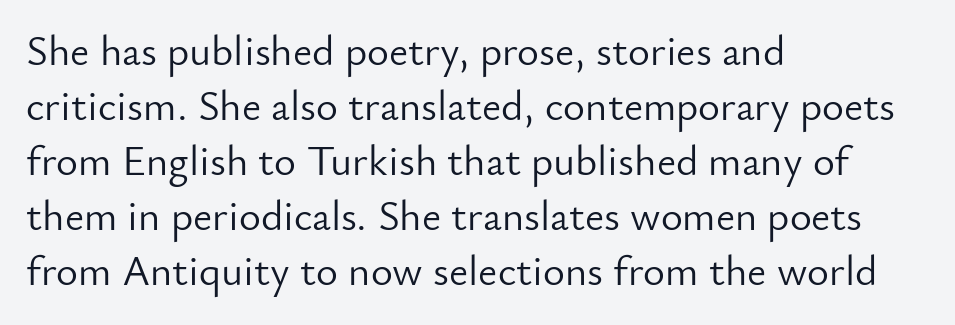
The image shows 42 px light sans-serif type, upright; set left-aligned, normal line spacing (1.31x), normal letter spacing, not underlined; low stroke contrast and a small x-height.
